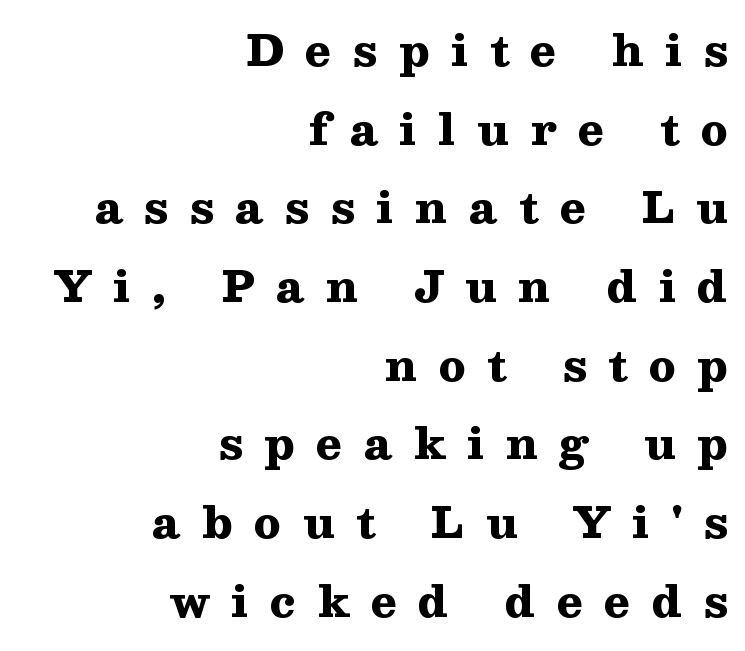
The gap between lines stays unmarked. Teacher's note: observe the even right margin — that is flush-right alignment. These lines have a slow, spaced-out rhythm from letter to letter. The letters stand upright; this is a roman face.
